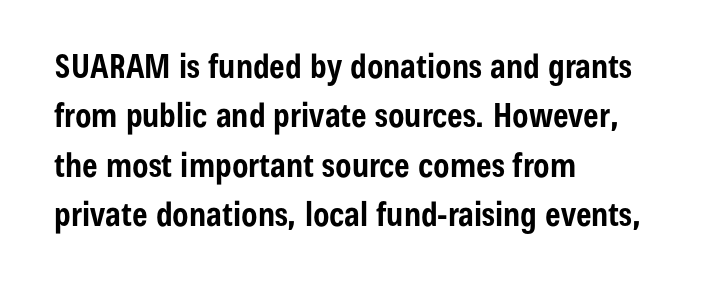
The image shows 33 px bold, condensed sans-serif type, upright; set left-aligned, normal line spacing (1.5x), normal letter spacing, not underlined; low stroke contrast and a medium x-height.
